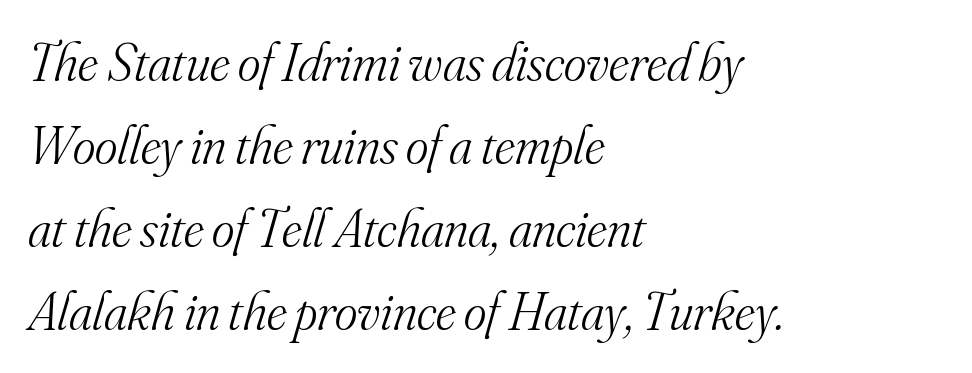
{"serif": "yes", "italic": "yes", "lean": "right", "slant_degrees": 16, "bold": "no", "weight": "light", "width": "normal", "stroke_contrast": "medium", "x_height": "small", "monospaced": "no", "underline": "no", "align": "left", "line_spacing": "normal", "line_spacing_ratio": 1.54, "letter_spacing": "normal", "letter_spacing_em": 0.0, "glyph_px": 54}
